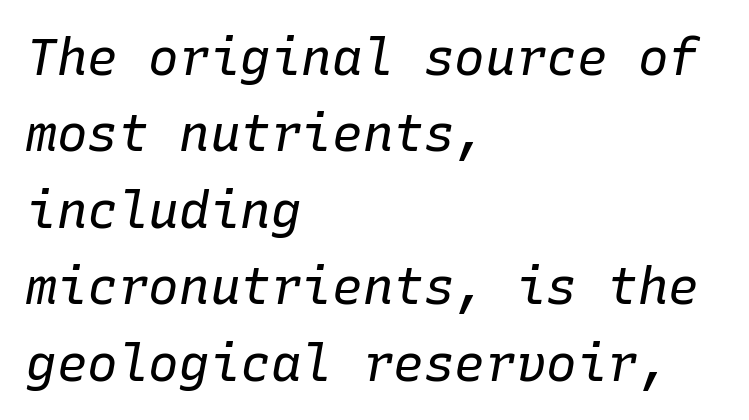
Q: Is the text bold? A: No.
Q: Is the text italic (slanted)? A: Yes, it leans right by about 10 degrees.
Q: Is the text underlined? A: No.
Q: How is the paragraph aligned? A: Left-aligned.
Q: Is the spacing between letters normal or unusually wide? A: Normal.
Q: Is the spacing between lines tight, normal or loose? A: Normal.
Q: Width (condensed, normal, or wide)? A: Normal.
Q: Stroke contrast? A: Low.
Q: x-height? A: Medium.
Q: Monospaced? A: Yes.
